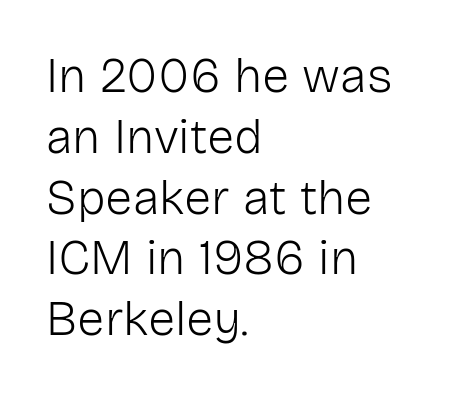
The image shows 49 px light sans-serif type, upright; set left-aligned, line spacing 1.24x, normal letter spacing, not underlined; low stroke contrast and a medium x-height.
